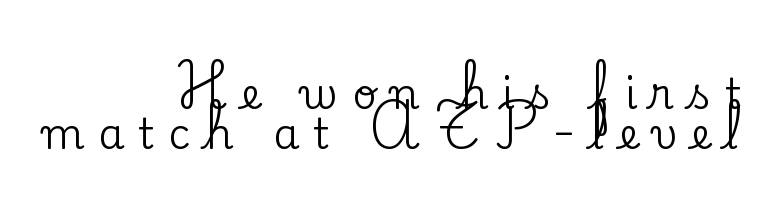
The image shows 42 px serif type, upright; set right-aligned, tight line spacing (0.96x), unusually wide letter spacing (+0.33 em), not underlined; low stroke contrast and a small x-height.
